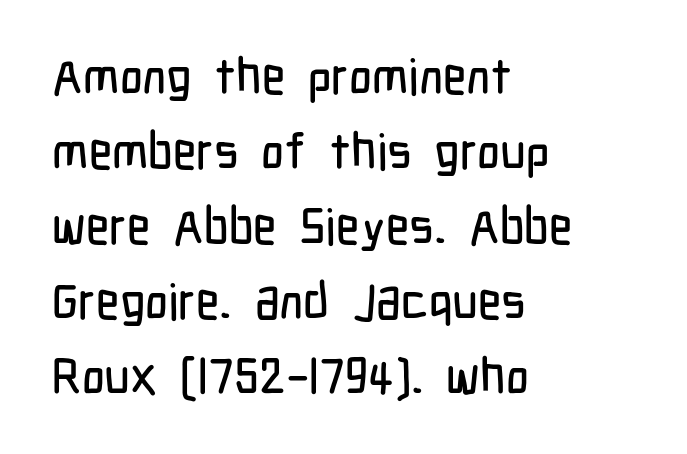
The image shows 50 px condensed sans-serif type, upright; set left-aligned, normal line spacing (1.5x), normal letter spacing, not underlined; low stroke contrast and a medium x-height.
